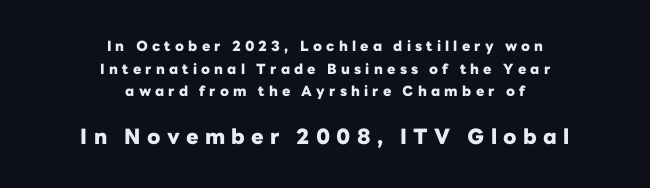
The lower block of text is set noticeably larger than the block above it. Reading down the column, the eye jumps a familiar distance to each next line. The strip under each line holds only bare page. Substantial extra tracking has been applied to these lines.
